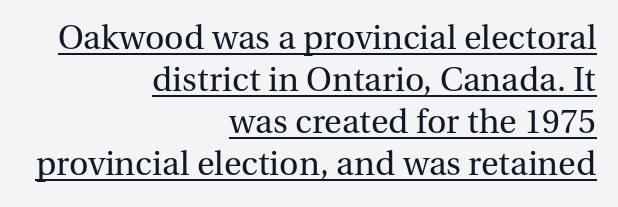
The image shows 36 px regular-weight serif type, upright; set right-aligned, line spacing 1.17x, normal letter spacing, underlined; medium stroke contrast and a medium x-height.
